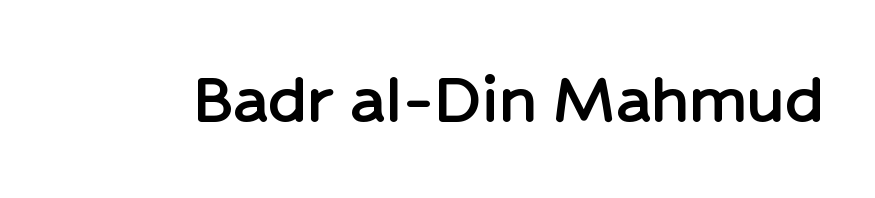
{"serif": "no", "italic": "no", "width": "normal", "stroke_contrast": "low", "x_height": "medium", "monospaced": "no", "underline": "no", "letter_spacing": "normal", "letter_spacing_em": 0.0, "glyph_px": 76}
